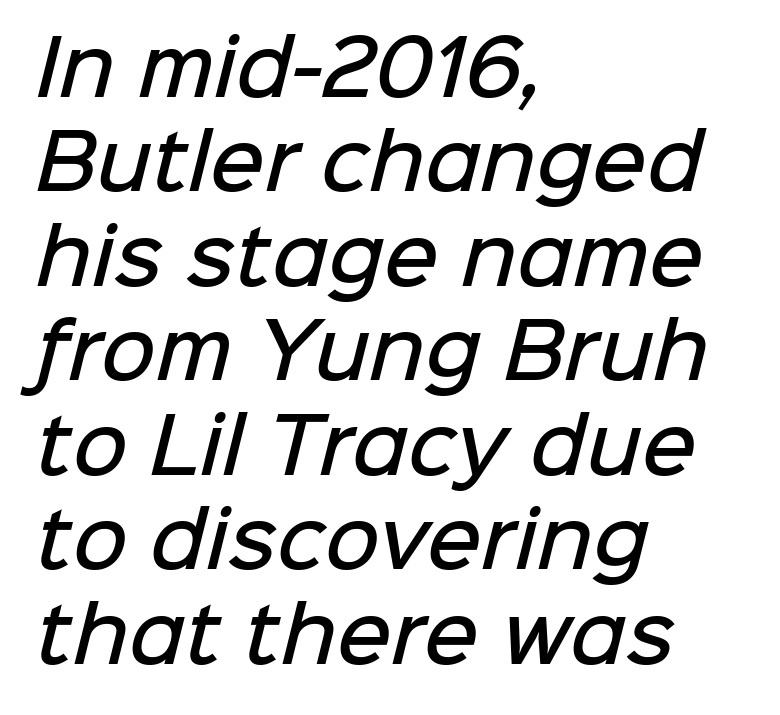
Descenders are the only things crossing below the line. Teacher's note: observe the even left margin — that is flush-left alignment. The rendering keeps characters at their native spacing. Note the varied advance widths — an 'i' is clearly narrower than an 'm'. Classification — sans serif.
